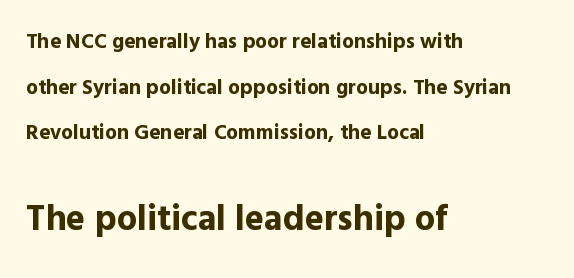
Summary of weight: heavy, a full bold. Rows of type keep a wide berth in the vertical direction. Looks like regular typesetting: each glyph gets only the width it needs. Every row of glyphs begins at an identical x-position on the left. The words here are not underlined.
